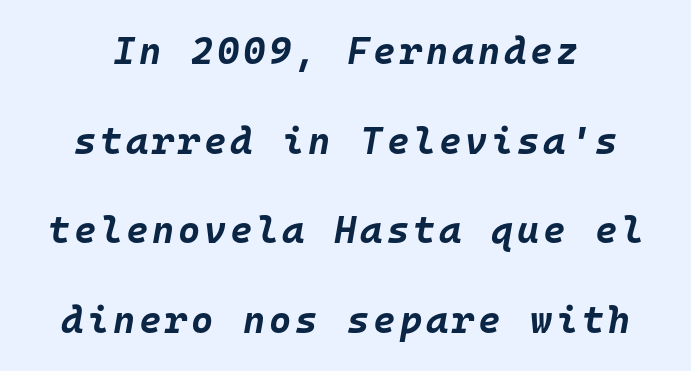
{"italic": "yes", "lean": "right", "slant_degrees": 10, "bold": "yes", "weight": "bold", "width": "normal", "stroke_contrast": "low", "x_height": "large", "monospaced": "yes", "underline": "no", "line_spacing": "loose", "line_spacing_ratio": 2.36, "glyph_px": 38}
